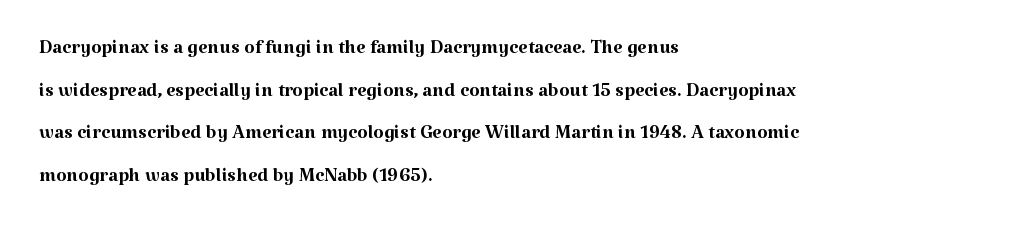
The ragged edge is on the right, which tells us the setting is flush left. Vertical strokes here are truly vertical. Heaviness? Minimal to ordinary, like unemphasized prose. Lines of text with bare space underneath.
